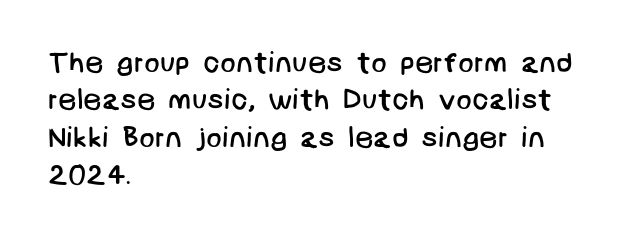
The image shows 29 px regular-weight sans-serif type; set left-aligned, normal line spacing (1.29x), normal letter spacing, not underlined; low stroke contrast and a large x-height.
